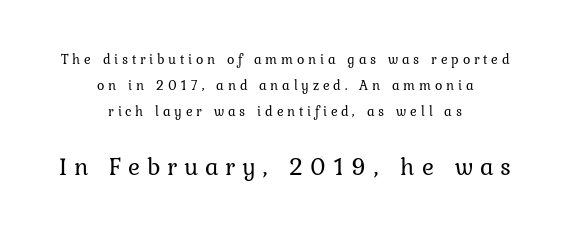
Q: Is the text bold? A: No.
Q: Is the text italic (slanted)? A: No, it is upright.
Q: Is the text underlined? A: No.
Q: How is the paragraph aligned? A: Centered.
Q: Is the spacing between letters normal or unusually wide? A: Unusually wide.
Q: Which block of text is set in a larger size, the first (top) or the second (bottom)? A: The second (bottom) one.
